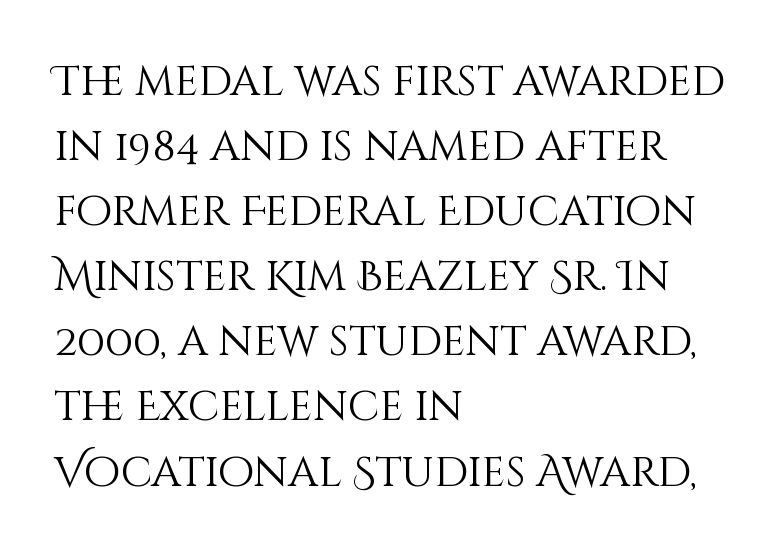
The tracking reads as untouched default to a designer's eye. The paragraph shown leans on its left margin. The letters advance in unequal steps, a hallmark of proportional type. If you drew a line through each stem, it would be perfectly vertical. Glance below the letters and you will spot only blank space.
